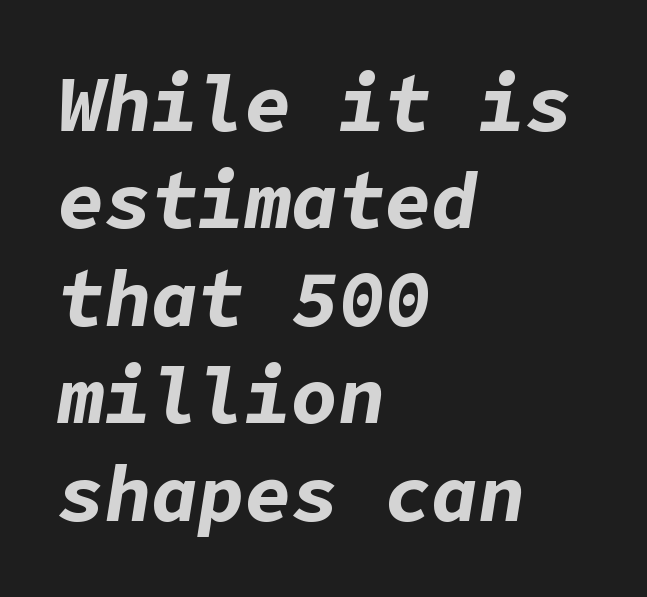
{"italic": "yes", "lean": "right", "slant_degrees": 9, "bold": "yes", "weight": "bold", "width": "normal", "stroke_contrast": "low", "x_height": "medium", "underline": "no", "align": "left", "line_spacing": "normal", "line_spacing_ratio": 1.25, "letter_spacing": "normal", "letter_spacing_em": 0.0, "glyph_px": 78}
